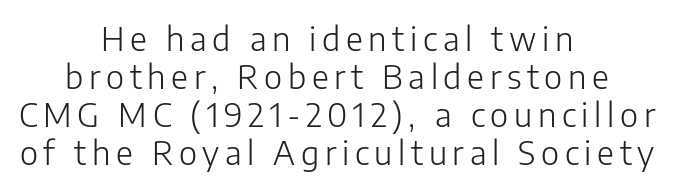
The passage shown stacks its lines with hardly any gap. Is the type heavy? It reads as light-to-regular instead. The zone under the glyphs is completely vacant. The paragraph has two soft edges and a firm central axis. The text was rendered using a sans face with plain stroke endings. The specimen reads as upright at a glance.
